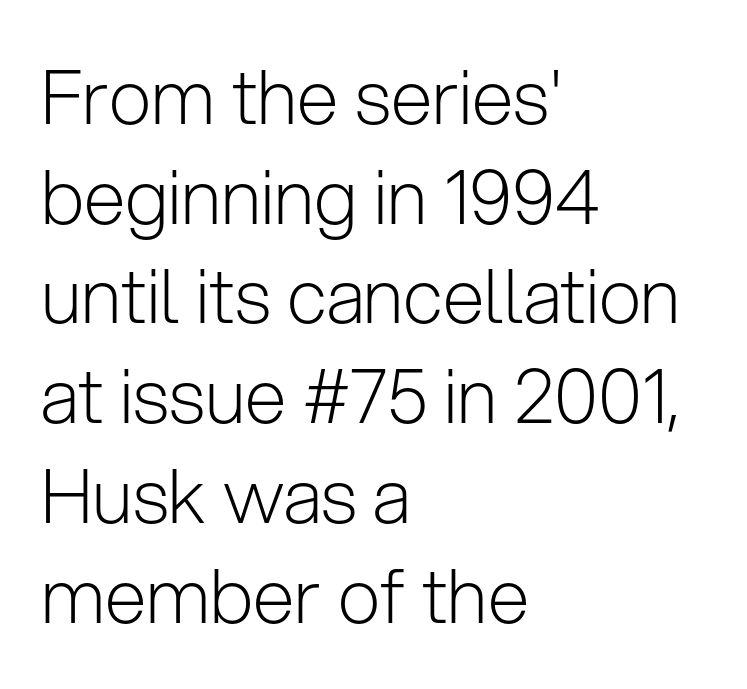
Vertically, the passage feels balanced, rows spaced as you'd expect. The passage is arranged the way most books set body copy — flush left. The strip under each line holds only bare page. In terms of posture, this sample is upright. Characters follow at the spacing the type designer built in. The typesetting does not lean heavy: it is not bold.
